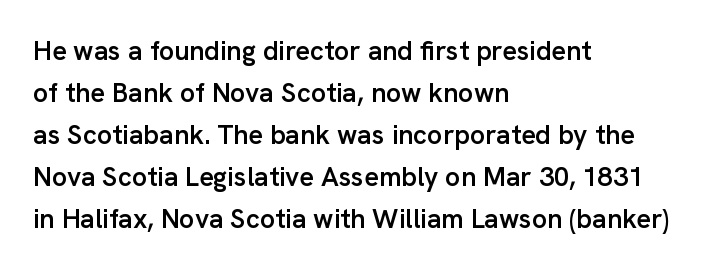
{"italic": "no", "bold": "semi", "underline": "no", "align": "left", "line_spacing": "normal", "line_spacing_ratio": 1.56, "letter_spacing": "normal", "letter_spacing_em": 0.0, "glyph_px": 27}
